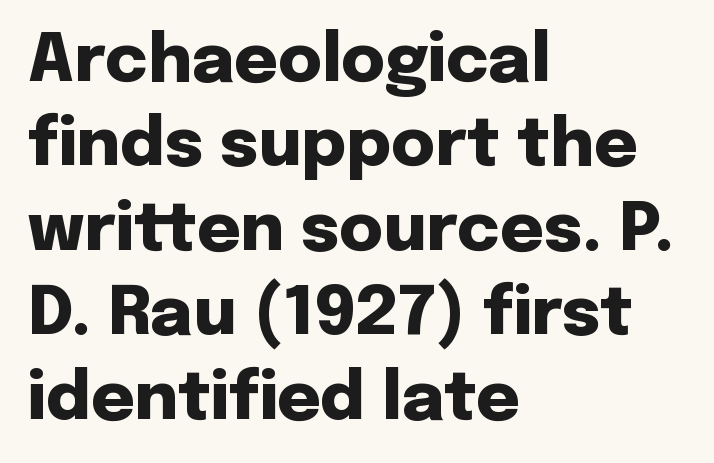
{"serif": "no", "italic": "no", "bold": "yes", "weight": "heavy", "width": "normal", "stroke_contrast": "low", "x_height": "medium", "monospaced": "no", "underline": "no", "align": "left", "line_spacing": "normal", "line_spacing_ratio": 1.26, "letter_spacing": "normal", "letter_spacing_em": 0.0, "glyph_px": 67}
